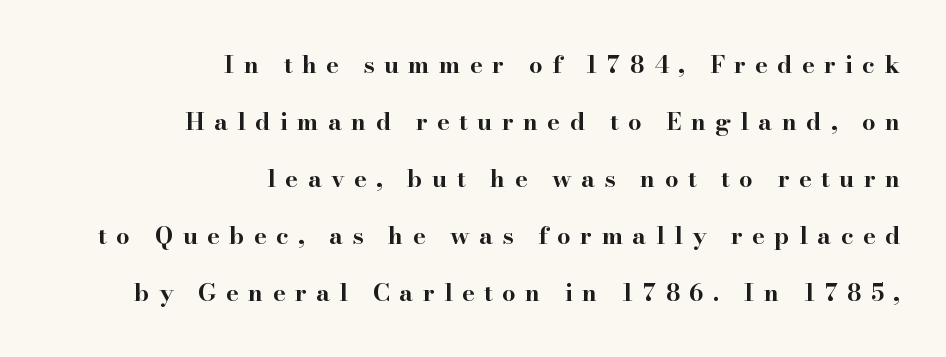
The passage is arranged like a letterhead date or caption credit — flush right. The type is letterspaced generously, with wide tracking. Whoever set this chose breathing room over compactness in the vertical rhythm. On the weight axis this lands at bold, roughly 700. Does the lettering tilt? It doesn't — this is upright. Underline: absent.
